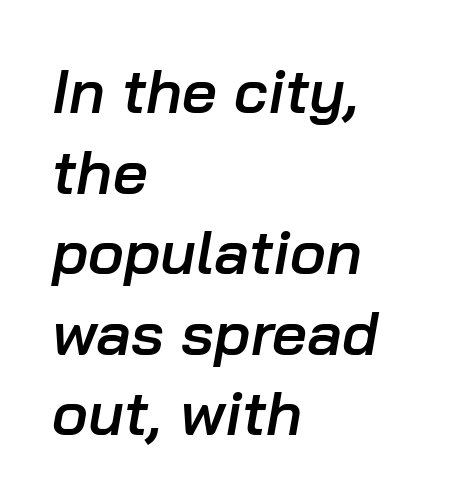
Q: Is the text bold? A: Semi-bold.
Q: Is the text italic (slanted)? A: Yes, it leans right by about 10 degrees.
Q: Is the text underlined? A: No.
Q: How is the paragraph aligned? A: Left-aligned.
Q: Is the spacing between letters normal or unusually wide? A: Normal.
Q: Is the spacing between lines tight, normal or loose? A: Normal.
Q: Width (condensed, normal, or wide)? A: Normal.
Q: Stroke contrast? A: Low.
Q: x-height? A: Medium.
Q: Monospaced? A: No.
